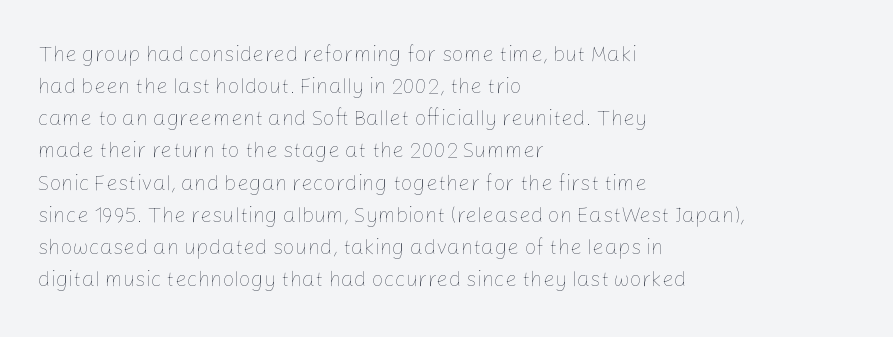
Q: Is the text bold? A: No.
Q: Is the text italic (slanted)? A: No, it is upright.
Q: Is the text underlined? A: No.
Q: How is the paragraph aligned? A: Left-aligned.
Q: Is the spacing between letters normal or unusually wide? A: Normal.
Q: Is the spacing between lines tight, normal or loose? A: Normal.
